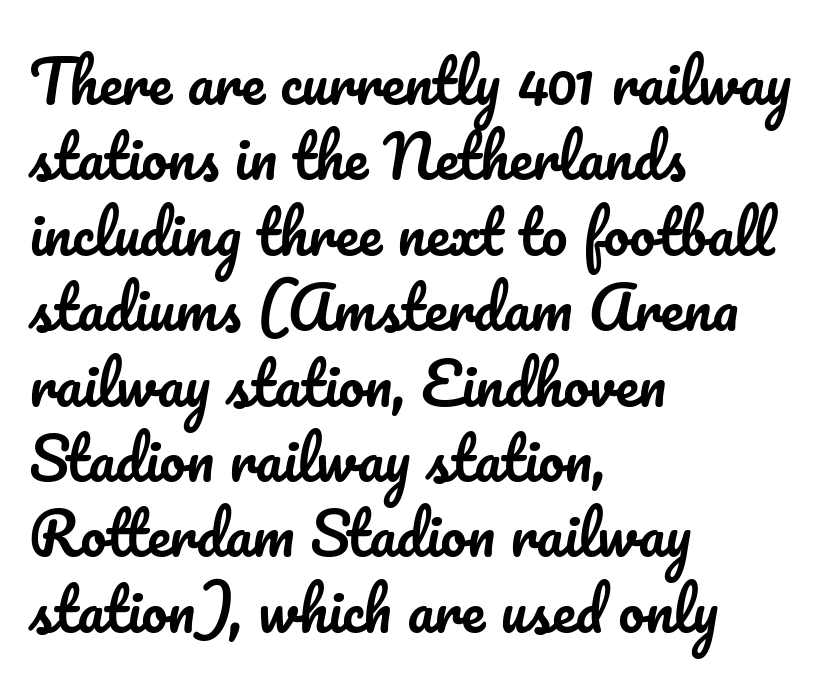
The image shows 58 px text type; set left-aligned, normal line spacing (1.3x), normal letter spacing, not underlined; low stroke contrast and a small x-height.
